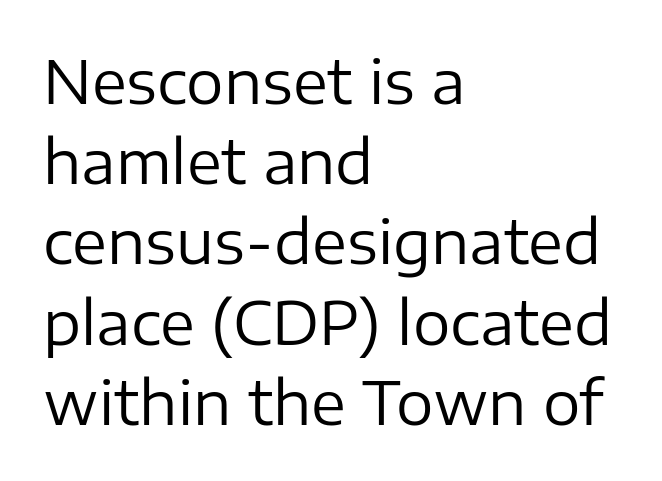
The image shows 59 px regular-weight sans-serif type, upright; set left-aligned, normal line spacing (1.36x), normal letter spacing, not underlined; low stroke contrast and a medium x-height.
